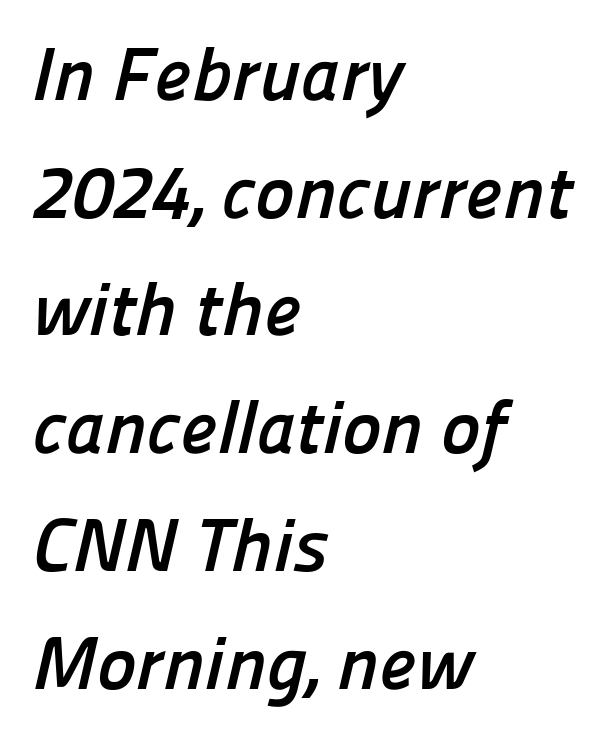
Q: Is the text bold? A: Yes.
Q: Is the typeface a serif or a sans-serif typeface? A: Sans-serif.
Q: Is the text underlined? A: No.
Q: How is the paragraph aligned? A: Left-aligned.
Q: Is the spacing between letters normal or unusually wide? A: Normal.
Q: Is the spacing between lines tight, normal or loose? A: Normal.
Q: Width (condensed, normal, or wide)? A: Normal.
Q: Stroke contrast? A: Low.
Q: x-height? A: Medium.
Q: Monospaced? A: No.
